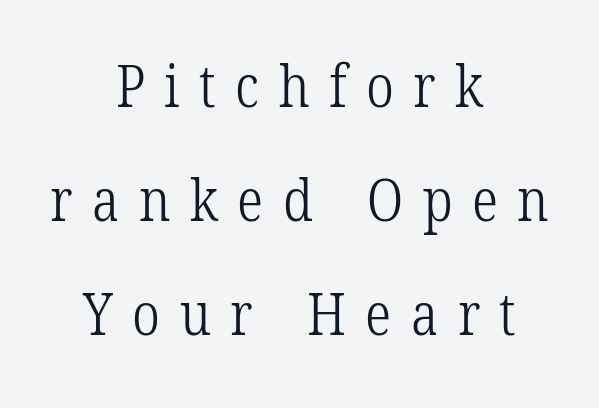
{"serif": "yes", "bold": "no", "weight": "light", "width": "condensed", "stroke_contrast": "low", "x_height": "medium", "monospaced": "no", "underline": "no", "align": "center", "line_spacing": "loose", "line_spacing_ratio": 1.93, "letter_spacing": "wide", "letter_spacing_em": 0.33, "glyph_px": 59}
